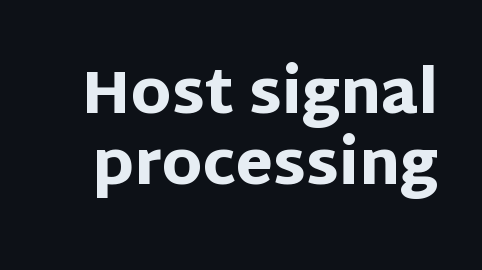
Plain, unruled lines of type. Unlike a traditional serif, this face leaves its strokes unadorned. A full-strength bold gives these letters their thick strokes. Style check: upright.
